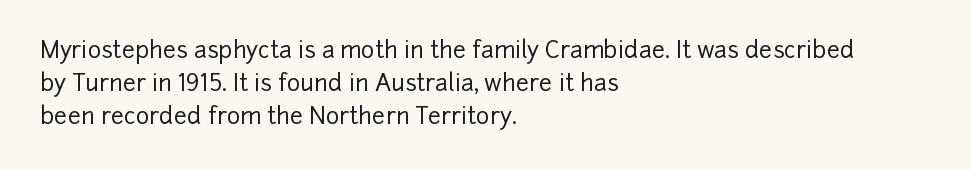
{"italic": "no", "underline": "no", "align": "left", "line_spacing": "normal", "line_spacing_ratio": 1.43, "letter_spacing": "normal", "letter_spacing_em": 0.0, "glyph_px": 23}
